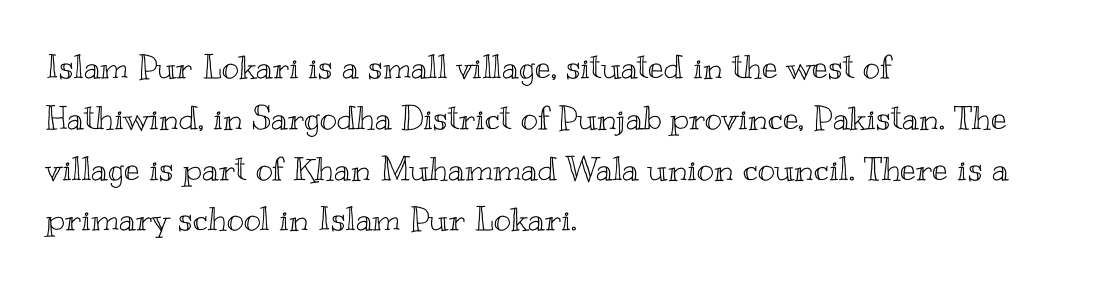
{"italic": "no", "width": "wide", "x_height": "small", "monospaced": "no", "underline": "no", "align": "left", "line_spacing": "normal", "line_spacing_ratio": 1.54, "letter_spacing": "normal", "letter_spacing_em": 0.0, "glyph_px": 33}
